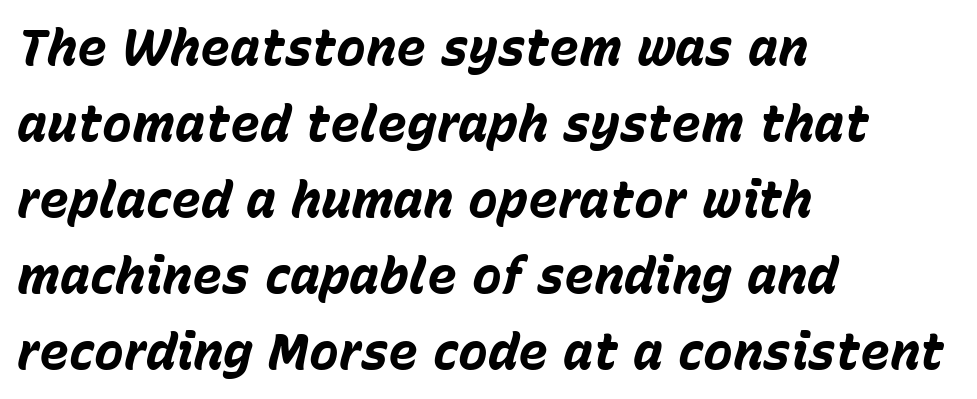
The strip under each line holds only bare page. Typographic density is high because the face is bold. The passage shown is typed in a proportional face where columns would drift. Emphasis-style slanted type is in use. A student would call this left alignment; a typographer would say flush left, rag right.
